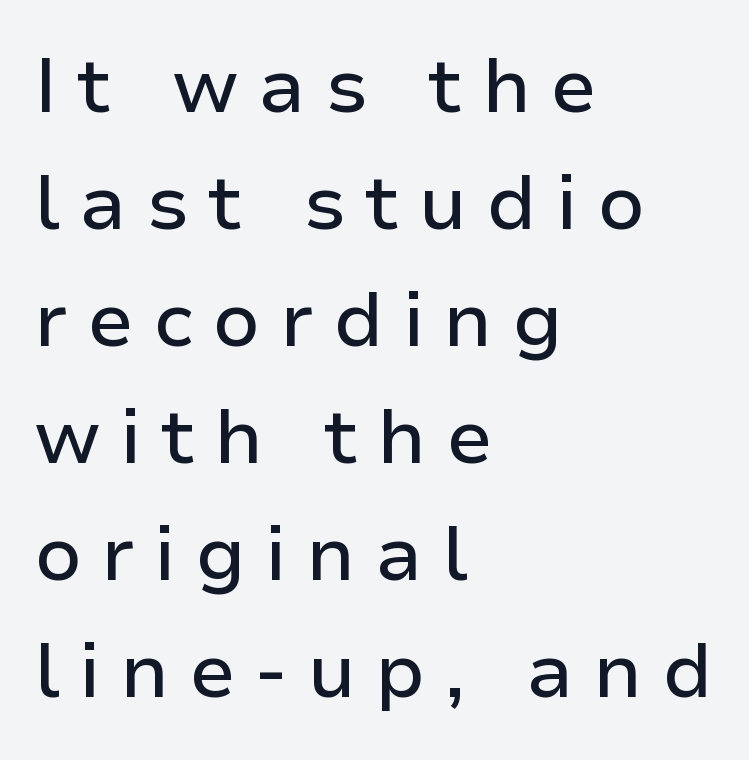
{"serif": "no", "italic": "no", "width": "normal", "stroke_contrast": "low", "x_height": "medium", "monospaced": "no", "underline": "no", "align": "left", "line_spacing": "normal", "line_spacing_ratio": 1.52, "letter_spacing": "wide", "letter_spacing_em": 0.25, "glyph_px": 77}
